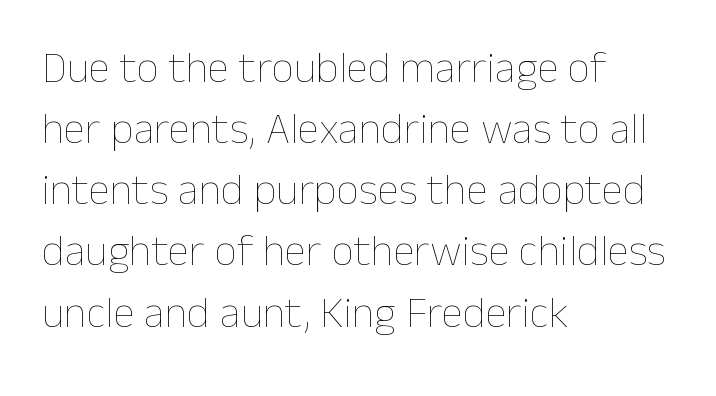
Q: Is the text bold? A: No.
Q: Is the text italic (slanted)? A: No, it is upright.
Q: Is the text underlined? A: No.
Q: How is the paragraph aligned? A: Left-aligned.
Q: Is the spacing between letters normal or unusually wide? A: Normal.
Q: Is the spacing between lines tight, normal or loose? A: Normal.
Q: Width (condensed, normal, or wide)? A: Normal.
Q: Stroke contrast? A: Low.
Q: x-height? A: Medium.
Q: Monospaced? A: No.
